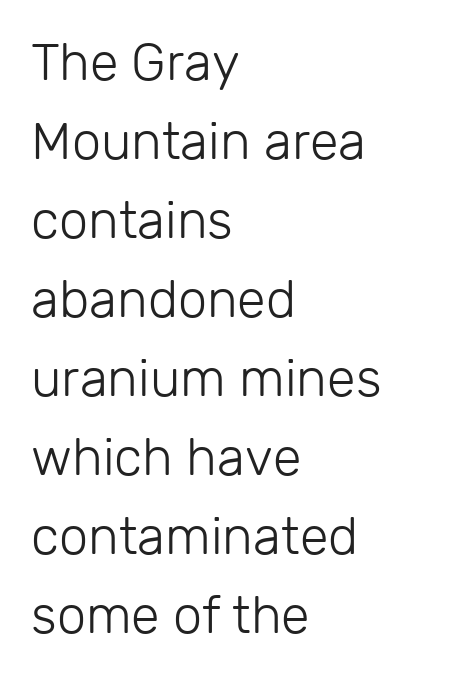
{"serif": "no", "italic": "no", "bold": "no", "weight": "light", "width": "normal", "stroke_contrast": "low", "x_height": "medium", "monospaced": "no", "underline": "no", "align": "left", "line_spacing": "normal", "line_spacing_ratio": 1.52, "letter_spacing": "normal", "letter_spacing_em": 0.0, "glyph_px": 52}
